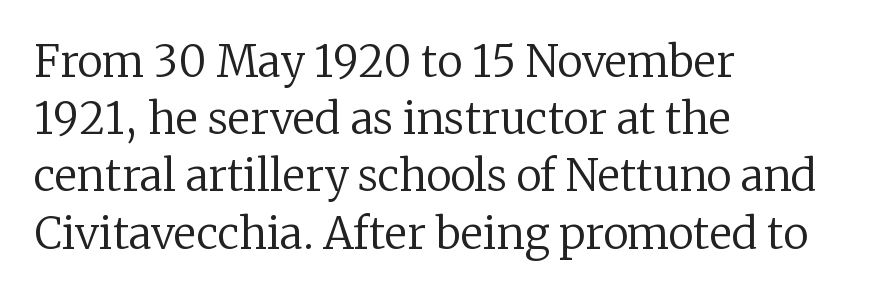
The image shows 43 px regular-weight serif type, upright; set left-aligned, normal line spacing (1.33x), normal letter spacing, not underlined; low stroke contrast and a medium x-height.
